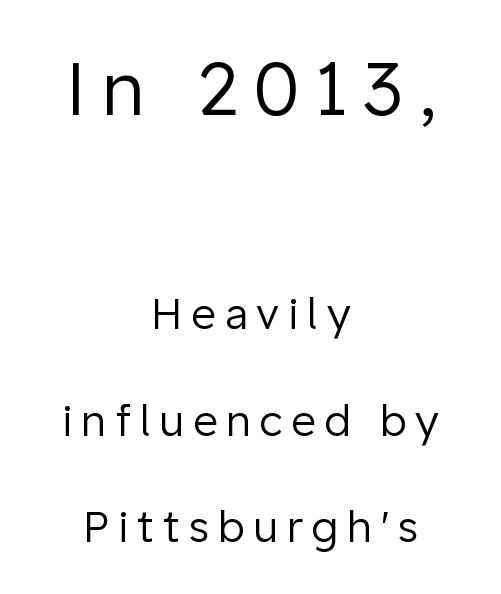
{"serif": "no", "italic": "no", "bold": "no", "weight": "regular", "width": "normal", "stroke_contrast": "low", "x_height": "medium", "monospaced": "no", "underline": "no", "align": "center", "line_spacing": "loose", "line_spacing_ratio": 2.48, "letter_spacing": "wide", "letter_spacing_em": 0.2, "larger_block": "first", "size_ratio": 1.74, "glyph_px": 75}
